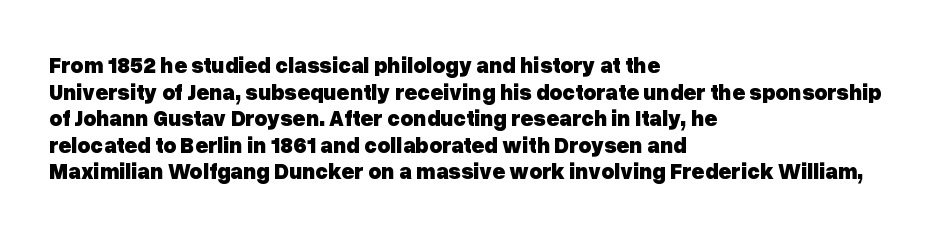
{"italic": "no", "bold": "yes", "underline": "no", "align": "left", "line_spacing_ratio": 1.21, "letter_spacing": "normal", "letter_spacing_em": 0.0, "glyph_px": 22}
